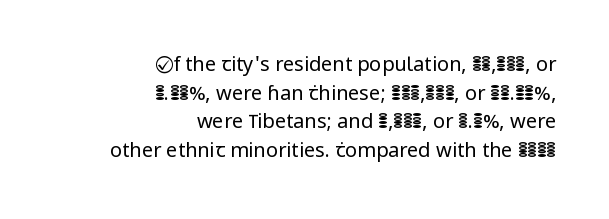
Caption: face not bold, strokes unweighted. The setting favours the right margin, as signatures and pull-quotes sometimes do. How are the letters spaced? Ordinarily, with no added tracking. This sample uses an upright cut, with every glyph sitting square on the baseline.
